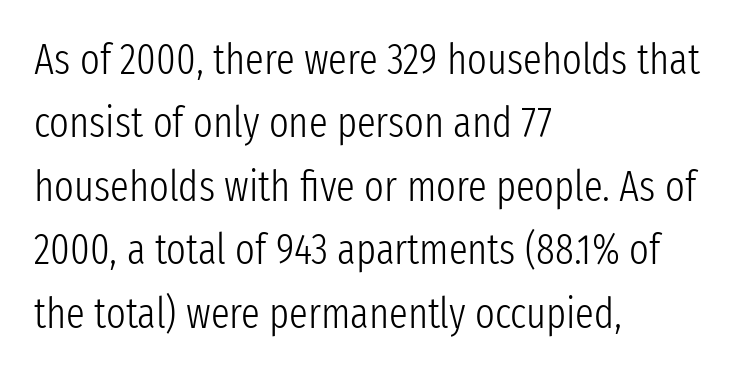
Q: Is the text bold? A: No.
Q: Is the text italic (slanted)? A: No, it is upright.
Q: Is the typeface a serif or a sans-serif typeface? A: Sans-serif.
Q: Is the text underlined? A: No.
Q: How is the paragraph aligned? A: Left-aligned.
Q: Is the spacing between letters normal or unusually wide? A: Normal.
Q: Is the spacing between lines tight, normal or loose? A: Normal.
Q: Width (condensed, normal, or wide)? A: Condensed.
Q: Stroke contrast? A: Low.
Q: x-height? A: Medium.
Q: Monospaced? A: No.
